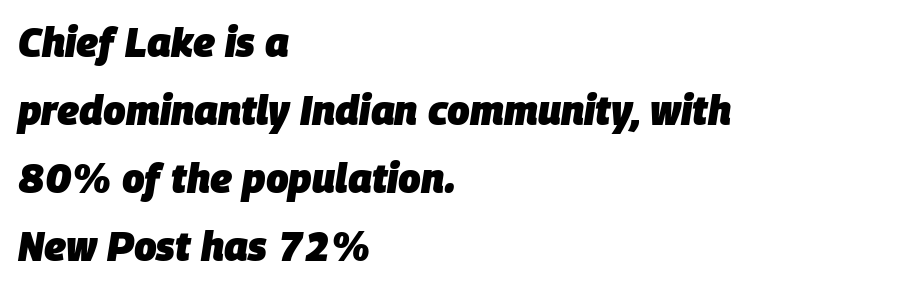
The image shows 40 px heavy type, italic (leaning right); set left-aligned, normal line spacing (1.7x), normal letter spacing, not underlined; low stroke contrast and a large x-height.
